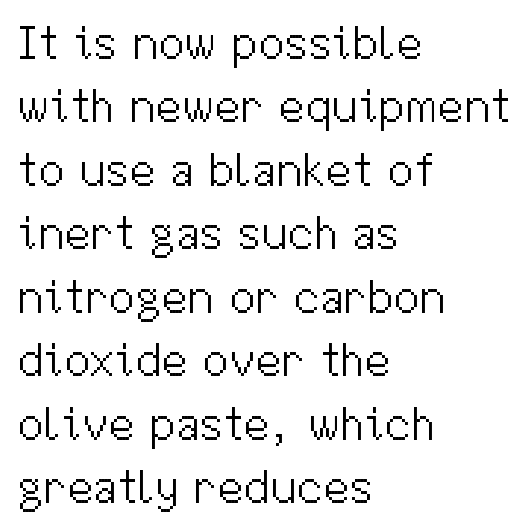
{"serif": "no", "italic": "no", "bold": "no", "weight": "light", "width": "normal", "stroke_contrast": "medium", "x_height": "medium", "monospaced": "no", "underline": "no", "align": "left", "line_spacing": "normal", "line_spacing_ratio": 1.35, "letter_spacing": "normal", "letter_spacing_em": 0.0, "glyph_px": 47}
